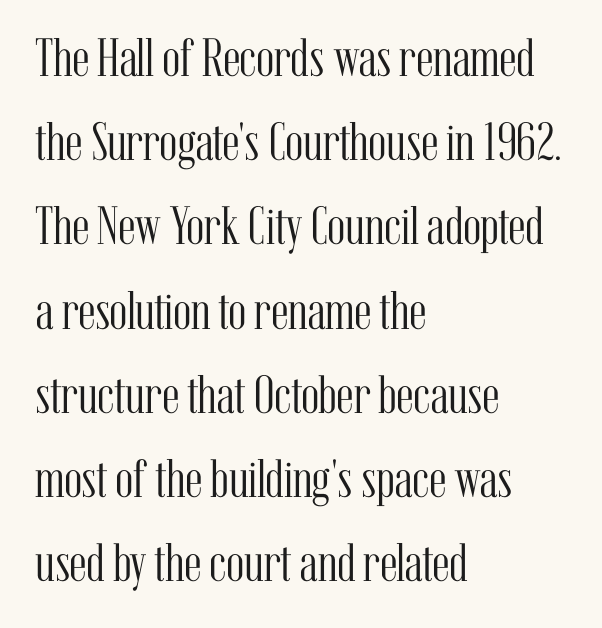
{"serif": "yes", "italic": "no", "bold": "no", "weight": "light", "width": "condensed", "stroke_contrast": "medium", "x_height": "medium", "monospaced": "no", "underline": "no", "align": "left", "line_spacing": "normal", "line_spacing_ratio": 1.56, "letter_spacing": "normal", "letter_spacing_em": 0.0, "glyph_px": 54}
